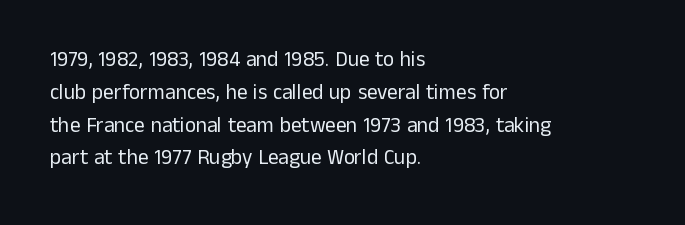
The image shows 21 px text type, upright; set left-aligned, normal line spacing (1.56x), normal letter spacing, not underlined.
